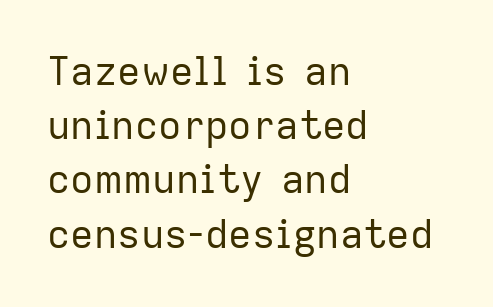
{"serif": "no", "italic": "no", "bold": "no", "weight": "regular", "width": "normal", "stroke_contrast": "low", "x_height": "medium", "monospaced": "no", "underline": "no", "align": "left", "line_spacing": "normal", "line_spacing_ratio": 1.39, "letter_spacing": "normal", "letter_spacing_em": 0.0, "glyph_px": 39}
